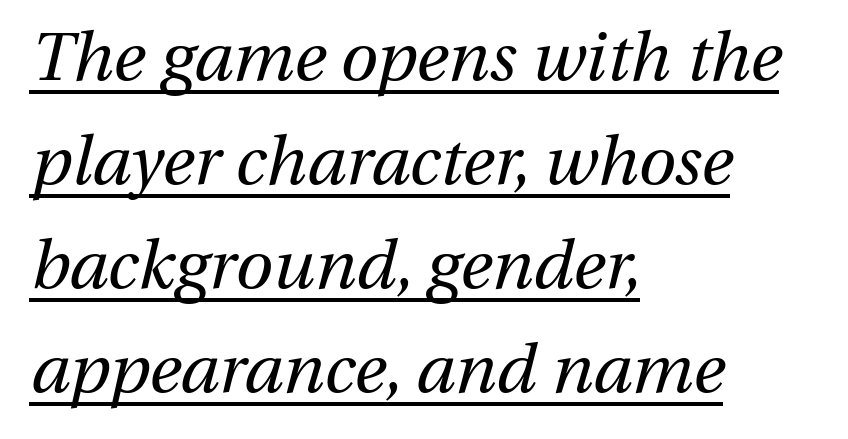
{"italic": "yes", "lean": "right", "slant_degrees": 13, "bold": "no", "weight": "regular", "width": "normal", "stroke_contrast": "medium", "x_height": "medium", "monospaced": "no", "underline": "yes", "align": "left", "line_spacing": "normal", "line_spacing_ratio": 1.53, "letter_spacing": "normal", "letter_spacing_em": 0.0, "glyph_px": 68}
